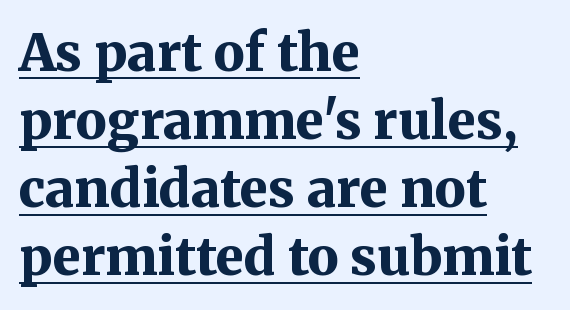
The image shows 52 px bold serif type, upright; set left-aligned, normal line spacing (1.31x), normal letter spacing, underlined; medium stroke contrast and a medium x-height.
